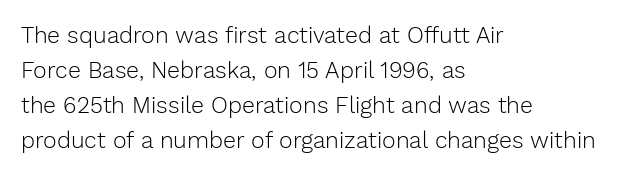
Q: Is the text bold? A: No.
Q: Is the text italic (slanted)? A: No, it is upright.
Q: Is the text underlined? A: No.
Q: How is the paragraph aligned? A: Left-aligned.
Q: Is the spacing between letters normal or unusually wide? A: Normal.
Q: Is the spacing between lines tight, normal or loose? A: Normal.
